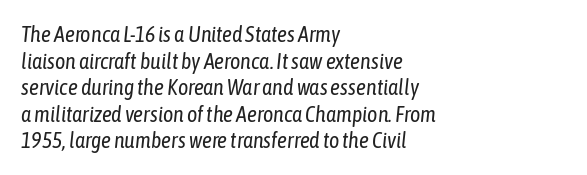
The image shows 22 px text type, italic (leaning right); set left-aligned, line spacing 1.21x, normal letter spacing, not underlined.
